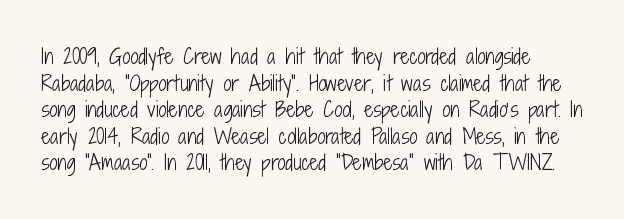
Q: Is the text bold? A: No.
Q: Is the text italic (slanted)? A: No, it is upright.
Q: Is the text underlined? A: No.
Q: Is the spacing between letters normal or unusually wide? A: Normal.
Q: Is the spacing between lines tight, normal or loose? A: Normal.
